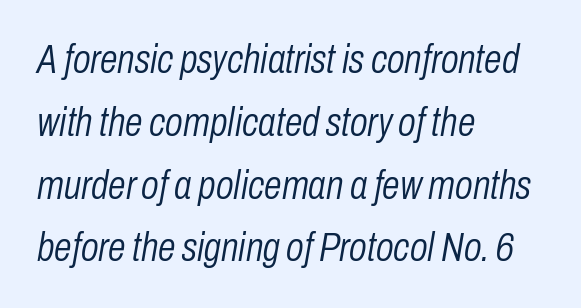
Line beginnings align vertically; line endings do not. Tall strokes in this sample are angled rather than plumb. The rendering uses natural spacing where letterforms have individual widths. No chunkiness to these letters — they're not bold. The tracking reads as untouched default to a designer's eye. The lines sit at an ordinary, default distance from one another.
